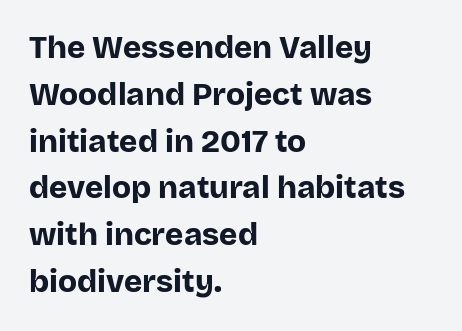
The image shows 31 px bold sans-serif type, upright; set left-aligned, normal line spacing (1.51x), normal letter spacing, not underlined; low stroke contrast and a large x-height.
